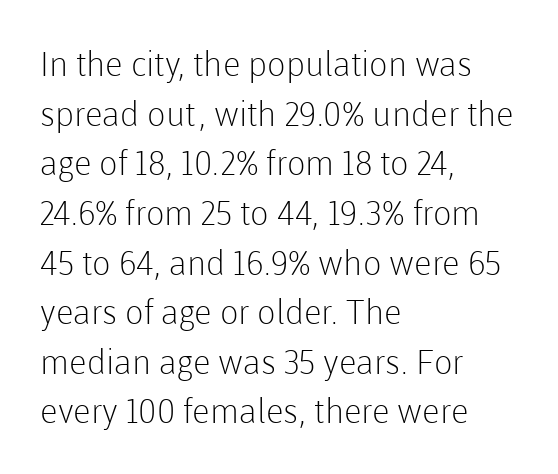
Q: Is the text bold? A: No.
Q: Is the text italic (slanted)? A: No, it is upright.
Q: Is the typeface a serif or a sans-serif typeface? A: Sans-serif.
Q: Is the text underlined? A: No.
Q: How is the paragraph aligned? A: Left-aligned.
Q: Is the spacing between letters normal or unusually wide? A: Normal.
Q: Is the spacing between lines tight, normal or loose? A: Normal.
Q: Width (condensed, normal, or wide)? A: Normal.
Q: Stroke contrast? A: Low.
Q: x-height? A: Medium.
Q: Monospaced? A: No.
